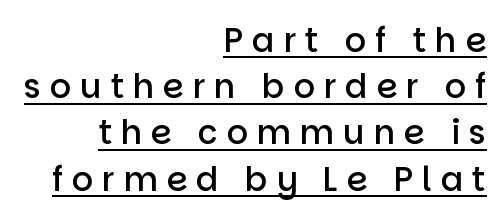
{"serif": "no", "italic": "no", "bold": "semi", "weight": "semibold", "width": "normal", "stroke_contrast": "low", "x_height": "large", "monospaced": "no", "underline": "yes", "align": "right", "line_spacing": "normal", "line_spacing_ratio": 1.4, "letter_spacing": "wide", "letter_spacing_em": 0.27, "glyph_px": 33}
